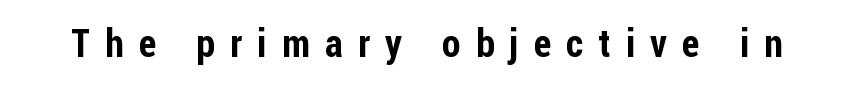
Q: Is the text italic (slanted)? A: No, it is upright.
Q: Is the typeface a serif or a sans-serif typeface? A: Sans-serif.
Q: Is the text underlined? A: No.
Q: Is the spacing between letters normal or unusually wide? A: Unusually wide.
Q: Width (condensed, normal, or wide)? A: Condensed.
Q: Stroke contrast? A: Low.
Q: x-height? A: Medium.
Q: Monospaced? A: No.
